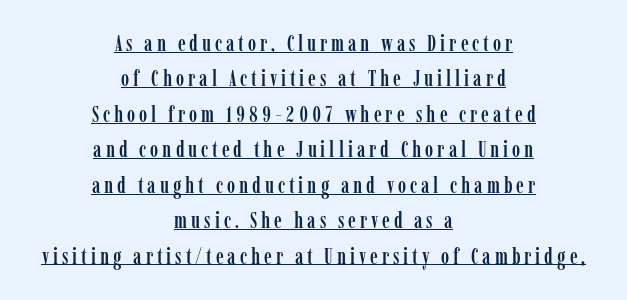
{"italic": "no", "underline": "yes", "align": "center", "line_spacing": "normal", "line_spacing_ratio": 1.61, "glyph_px": 22}
